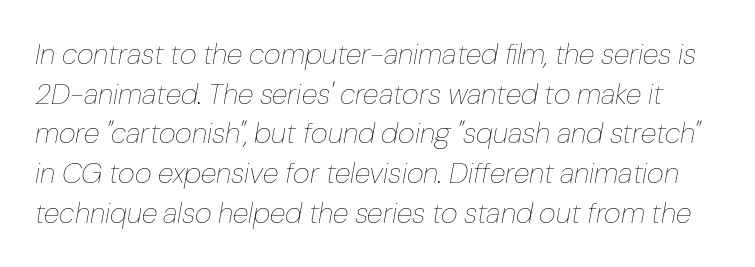
The image shows 29 px thin type, italic (leaning right); set normal line spacing (1.37x), normal letter spacing, not underlined; low stroke contrast and a medium x-height.
